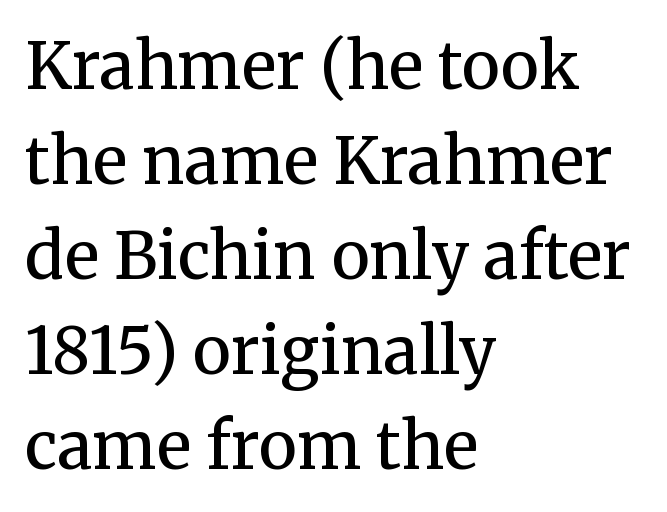
The image shows 65 px regular-weight serif type, upright; set left-aligned, normal line spacing (1.46x), normal letter spacing, not underlined; medium stroke contrast and a medium x-height.
